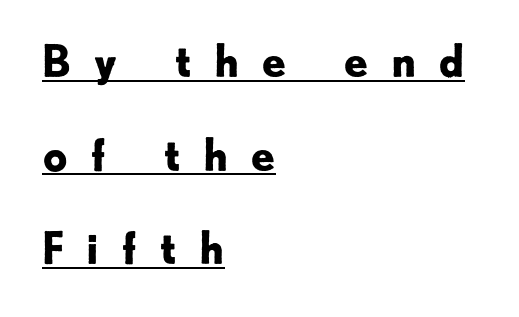
The image shows 44 px bold sans-serif type, upright; set left-aligned, loose line spacing (2.13x), unusually wide letter spacing (+0.49 em), underlined; low stroke contrast and a small x-height.
